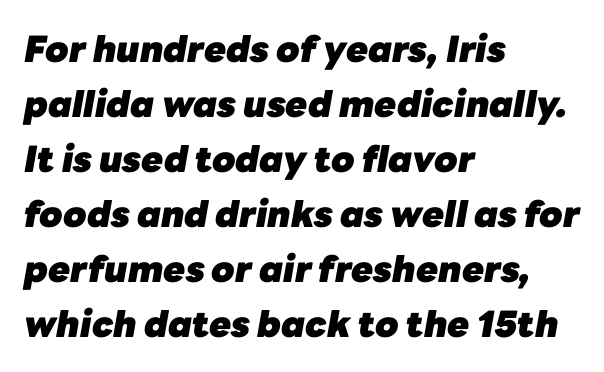
Students, note that the glyphs here touch the page at normal intervals. Regular leading. Anything drawn beneath the words? Only blank space. A typesetter would call this proportional, since set widths differ per character.
